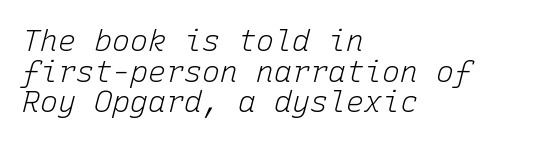
{"italic": "yes", "lean": "right", "slant_degrees": 15, "bold": "no", "weight": "light", "width": "normal", "stroke_contrast": "low", "x_height": "medium", "monospaced": "yes", "underline": "no", "align": "left", "line_spacing": "tight", "line_spacing_ratio": 1.02, "letter_spacing": "normal", "letter_spacing_em": 0.0, "glyph_px": 30}
